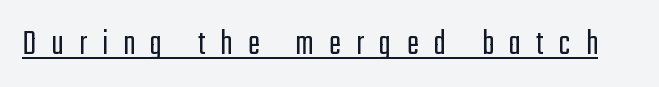
Q: Is the text bold? A: No.
Q: Is the text italic (slanted)? A: No, it is upright.
Q: Is the typeface a serif or a sans-serif typeface? A: Sans-serif.
Q: Is the text underlined? A: Yes.
Q: Is the spacing between letters normal or unusually wide? A: Unusually wide.
Q: Width (condensed, normal, or wide)? A: Condensed.
Q: Stroke contrast? A: Low.
Q: x-height? A: Medium.
Q: Monospaced? A: No.
